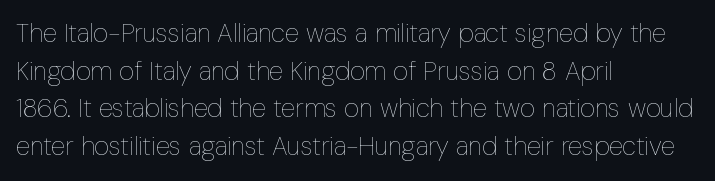
{"italic": "no", "bold": "no", "underline": "no", "align": "left", "line_spacing": "normal", "line_spacing_ratio": 1.45, "letter_spacing": "normal", "letter_spacing_em": 0.0, "glyph_px": 26}
